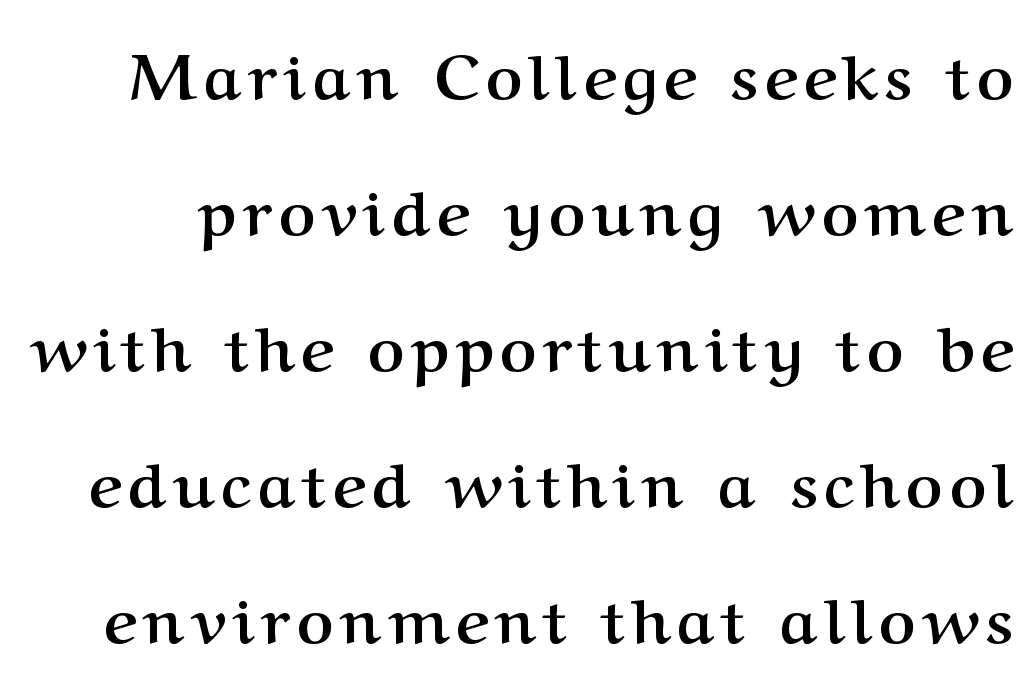
The image shows 63 px semibold serif type, upright; set loose line spacing (2.16x), not underlined; medium stroke contrast and a medium x-height.
